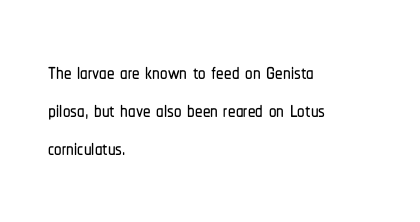
Notice how descenders clear the ascenders below comfortably — that's standard leading. Has an underline been added? It has not. The face used here is rendered with its standard letterfit. Font category for this specimen: sans-serif. Do the characters align in a grid? No, the font is proportional. The lettering holds an erect, upright posture throughout.
